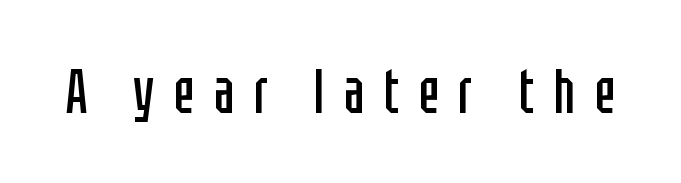
Q: Is the text bold? A: No.
Q: Is the text italic (slanted)? A: No, it is upright.
Q: Is the typeface a serif or a sans-serif typeface? A: Sans-serif.
Q: Is the text underlined? A: No.
Q: Is the spacing between letters normal or unusually wide? A: Unusually wide.
Q: Width (condensed, normal, or wide)? A: Condensed.
Q: Stroke contrast? A: Low.
Q: x-height? A: Large.
Q: Monospaced? A: No.
